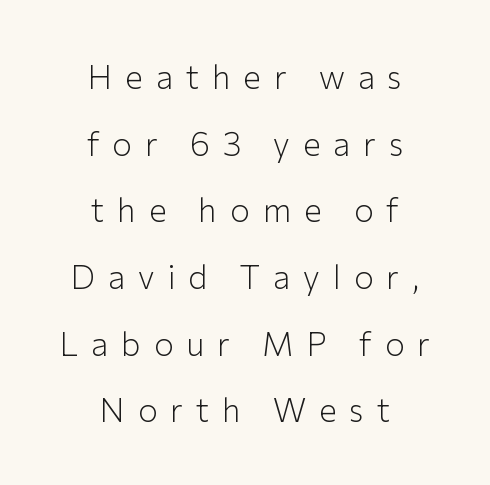
Q: Is the text bold? A: No.
Q: Is the text italic (slanted)? A: No, it is upright.
Q: Is the typeface a serif or a sans-serif typeface? A: Sans-serif.
Q: Is the text underlined? A: No.
Q: How is the paragraph aligned? A: Centered.
Q: Is the spacing between letters normal or unusually wide? A: Unusually wide.
Q: Is the spacing between lines tight, normal or loose? A: Loose.
Q: Width (condensed, normal, or wide)? A: Normal.
Q: Stroke contrast? A: Low.
Q: x-height? A: Medium.
Q: Monospaced? A: No.
